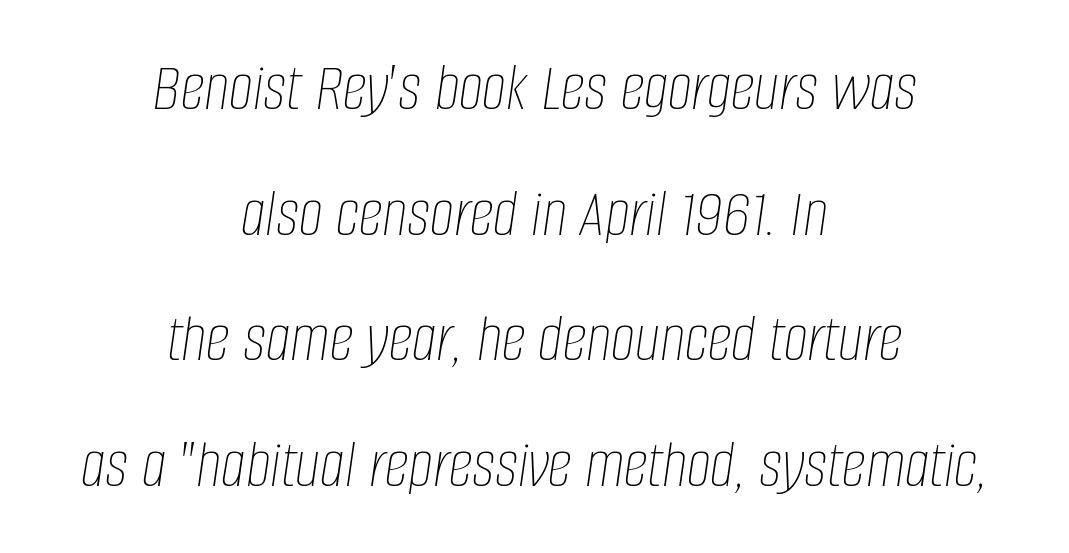
{"italic": "yes", "lean": "right", "slant_degrees": 8, "bold": "no", "weight": "thin", "width": "condensed", "stroke_contrast": "low", "x_height": "large", "monospaced": "no", "underline": "no", "align": "center", "line_spacing_ratio": 1.82, "letter_spacing": "normal", "letter_spacing_em": 0.0, "glyph_px": 69}
